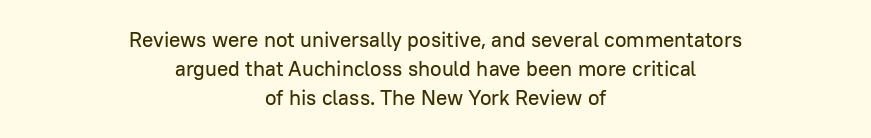
Q: Is the text italic (slanted)? A: No, it is upright.
Q: Is the text underlined? A: No.
Q: How is the paragraph aligned? A: Centered.
Q: Is the spacing between letters normal or unusually wide? A: Normal.
Q: Is the spacing between lines tight, normal or loose? A: Normal.
